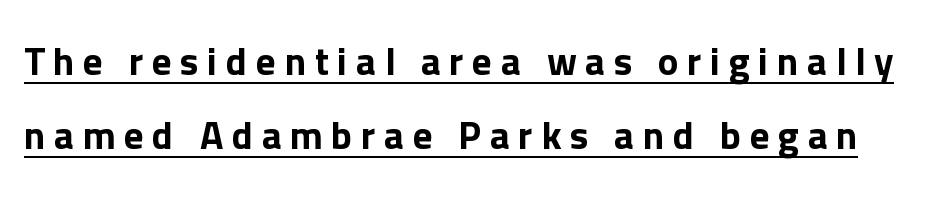
Q: Is the text italic (slanted)? A: No, it is upright.
Q: Is the typeface a serif or a sans-serif typeface? A: Sans-serif.
Q: Is the text underlined? A: Yes.
Q: Is the spacing between letters normal or unusually wide? A: Unusually wide.
Q: Is the spacing between lines tight, normal or loose? A: Loose.
Q: Width (condensed, normal, or wide)? A: Normal.
Q: Stroke contrast? A: Low.
Q: x-height? A: Medium.
Q: Monospaced? A: No.
